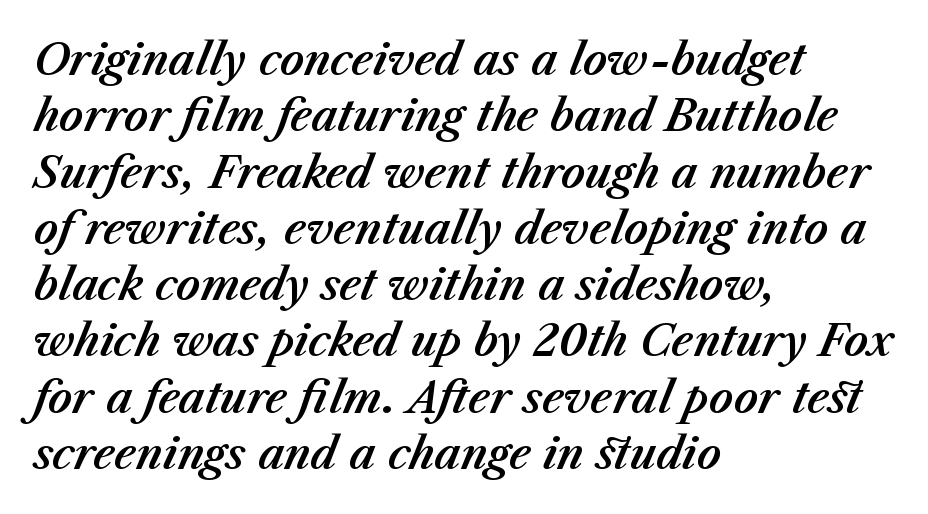
You could call the tracking neutral — neither tight nor loose. Quick note: italic. A bare baseline throughout the passage. Spacing verdict: proportional, widths tailored to each character. Quick note: interline space is typical.
